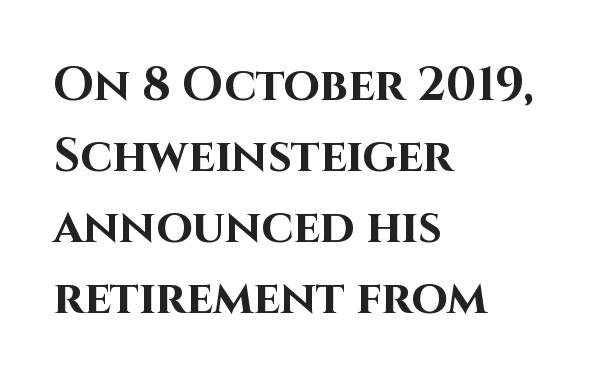
The image shows 47 px bold sans-serif type, upright; set left-aligned, normal line spacing (1.51x), normal letter spacing, not underlined; high stroke contrast and a large x-height.
